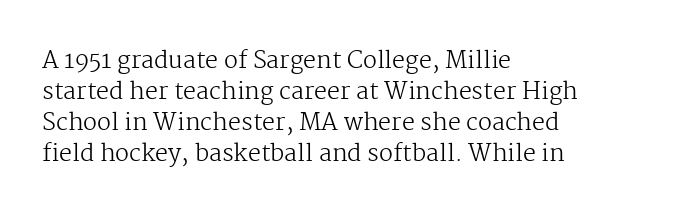
Posture: upright roman. The ragged edge is on the right, which tells us the setting is flush left. Reading down the column, the eye jumps a familiar distance to each next line. The specimen omits any rule beneath the text block's lines. The face looks like a standard text weight, possibly lighter.
